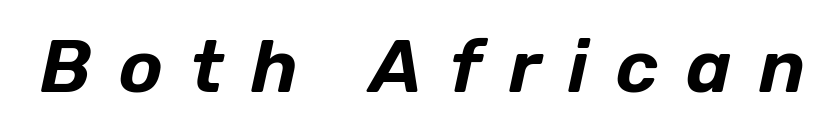
{"italic": "yes", "lean": "right", "slant_degrees": 12, "width": "normal", "stroke_contrast": "low", "x_height": "medium", "monospaced": "no", "underline": "no", "letter_spacing": "wide", "letter_spacing_em": 0.37, "glyph_px": 74}
